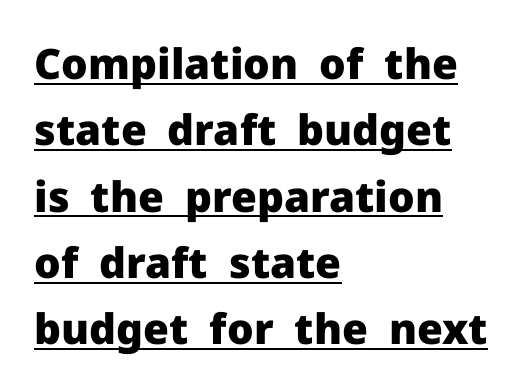
Q: Is the text bold? A: Yes.
Q: Is the text italic (slanted)? A: No, it is upright.
Q: Is the typeface a serif or a sans-serif typeface? A: Sans-serif.
Q: Is the text underlined? A: Yes.
Q: How is the paragraph aligned? A: Left-aligned.
Q: Is the spacing between letters normal or unusually wide? A: Normal.
Q: Is the spacing between lines tight, normal or loose? A: Normal.
Q: Width (condensed, normal, or wide)? A: Normal.
Q: Stroke contrast? A: Low.
Q: x-height? A: Medium.
Q: Monospaced? A: No.
